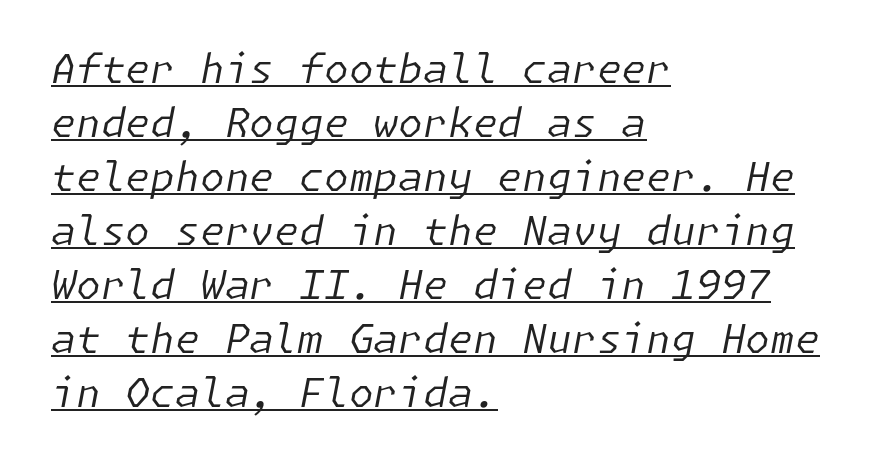
Q: Is the text bold? A: No.
Q: Is the text italic (slanted)? A: Yes, it leans right by about 11 degrees.
Q: Is the text underlined? A: Yes.
Q: How is the paragraph aligned? A: Left-aligned.
Q: Is the spacing between letters normal or unusually wide? A: Normal.
Q: Is the spacing between lines tight, normal or loose? A: Normal.
Q: Width (condensed, normal, or wide)? A: Normal.
Q: Stroke contrast? A: Low.
Q: x-height? A: Medium.
